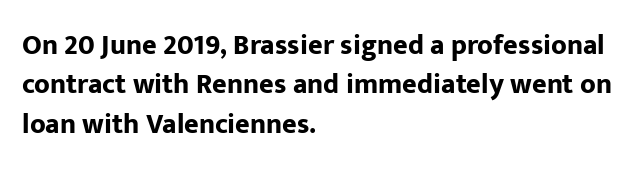
{"serif": "no", "italic": "no", "bold": "yes", "weight": "bold", "width": "normal", "stroke_contrast": "low", "x_height": "medium", "monospaced": "no", "underline": "no", "align": "left", "line_spacing": "normal", "line_spacing_ratio": 1.41, "letter_spacing": "normal", "letter_spacing_em": 0.0, "glyph_px": 28}
